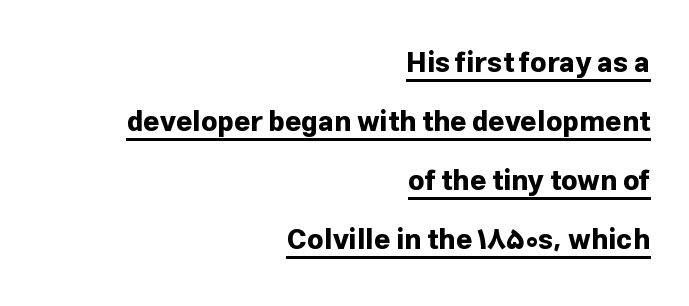
Q: Is the text bold? A: Yes.
Q: Is the text italic (slanted)? A: No, it is upright.
Q: Is the typeface a serif or a sans-serif typeface? A: Sans-serif.
Q: Is the text underlined? A: Yes.
Q: How is the paragraph aligned? A: Right-aligned.
Q: Is the spacing between letters normal or unusually wide? A: Normal.
Q: Is the spacing between lines tight, normal or loose? A: Loose.
Q: Width (condensed, normal, or wide)? A: Normal.
Q: Stroke contrast? A: Low.
Q: x-height? A: Medium.
Q: Monospaced? A: No.
